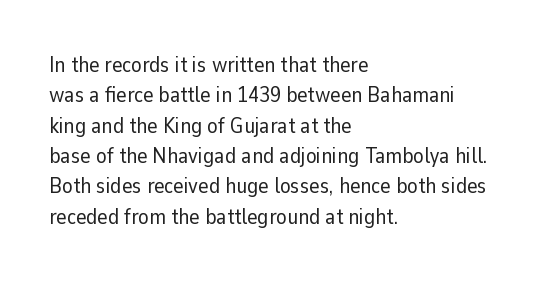
Q: Is the text bold? A: No.
Q: Is the text italic (slanted)? A: No, it is upright.
Q: Is the text underlined? A: No.
Q: How is the paragraph aligned? A: Left-aligned.
Q: Is the spacing between letters normal or unusually wide? A: Normal.
Q: Is the spacing between lines tight, normal or loose? A: Normal.
